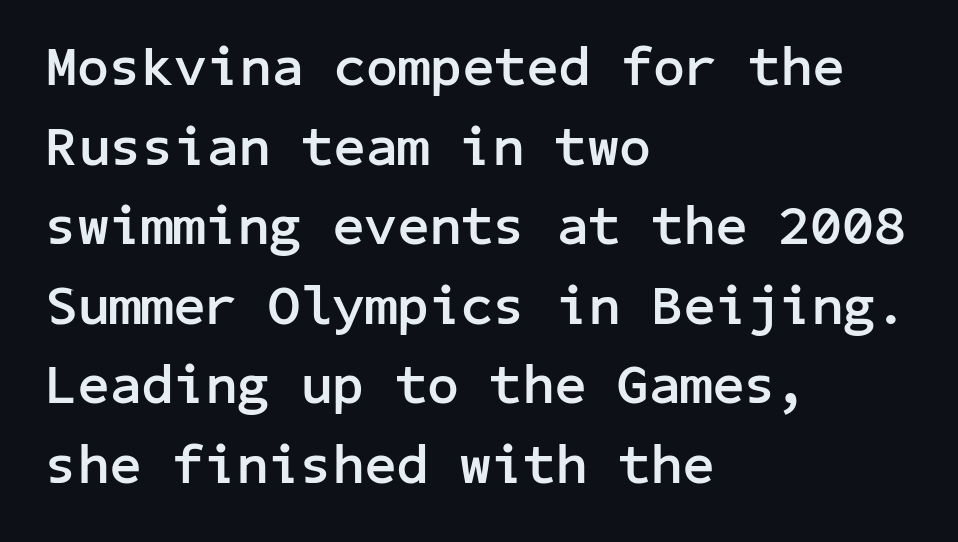
Short and long lines alike share a common starting point at left. This rendering leaves character spacing at its baseline value. Look at the stroke-to-counter ratio: heavy, a bold. Rows of type keep a routine distance in the vertical direction.
